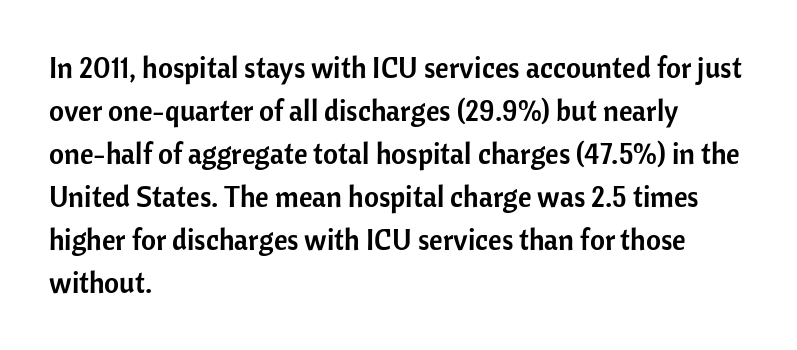
The image shows 29 px sans-serif type, upright; set left-aligned, normal line spacing (1.48x), normal letter spacing, not underlined; low stroke contrast and a medium x-height.
